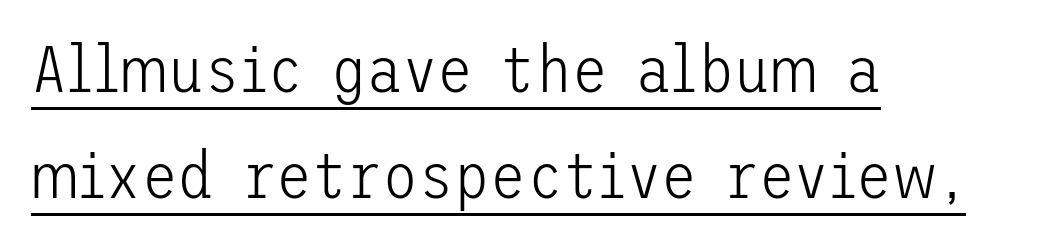
Q: Is the text bold? A: No.
Q: Is the text italic (slanted)? A: No, it is upright.
Q: Is the typeface a serif or a sans-serif typeface? A: Sans-serif.
Q: Is the text underlined? A: Yes.
Q: How is the paragraph aligned? A: Left-aligned.
Q: Is the spacing between letters normal or unusually wide? A: Normal.
Q: Is the spacing between lines tight, normal or loose? A: Normal.
Q: Width (condensed, normal, or wide)? A: Normal.
Q: Stroke contrast? A: Low.
Q: x-height? A: Medium.
